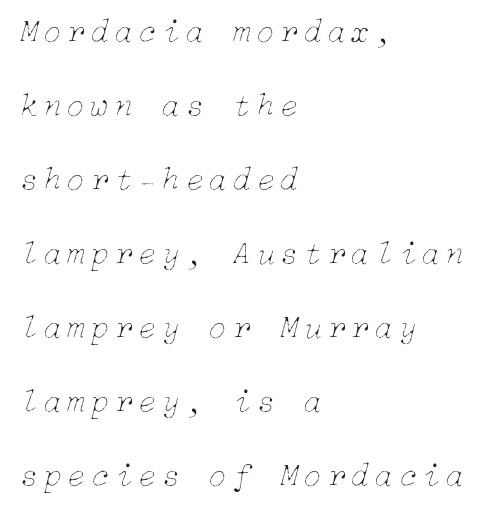
{"italic": "yes", "lean": "right", "slant_degrees": 15, "bold": "no", "weight": "thin", "width": "normal", "stroke_contrast": "low", "x_height": "medium", "underline": "no", "align": "left", "line_spacing": "loose", "line_spacing_ratio": 2.24, "glyph_px": 33}
